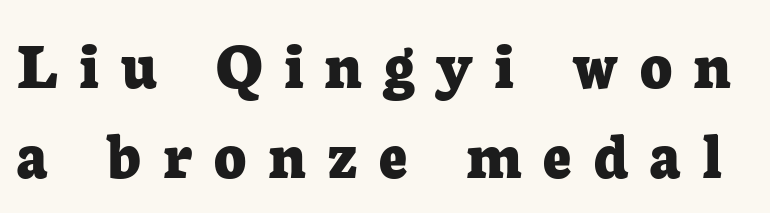
The gap between lines stays unmarked. The lettering holds an erect, upright posture throughout. Serifs: yes, visible at the terminals of the letterforms. Proportional: the letters do not fall into vertical columns. Regular leading. The tracking jumps out immediately: characters are airy and widely separated.
